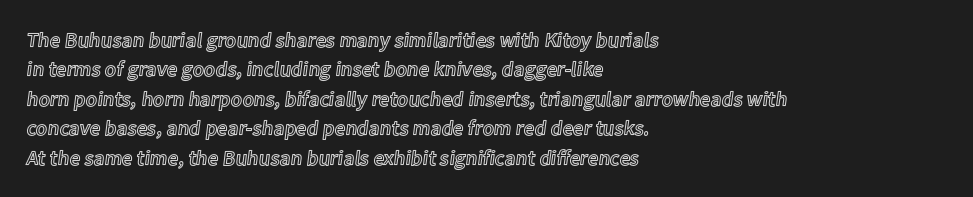
{"underline": "no", "align": "left", "line_spacing": "normal", "line_spacing_ratio": 1.4, "letter_spacing": "normal", "letter_spacing_em": 0.0, "glyph_px": 21}
